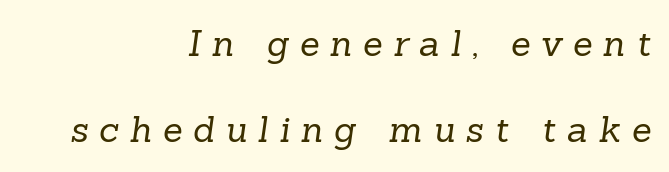
Summary of weight: not heavy and not bold. Examine the stroke ends and you'll spot serifs. If you measured baseline to baseline, you'd find a long distance. This sample uses expanded letter spacing, leaving extra air between glyphs.
